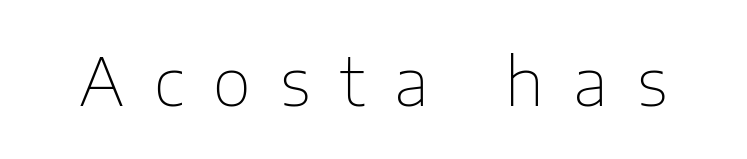
{"serif": "no", "italic": "no", "bold": "no", "weight": "thin", "width": "normal", "stroke_contrast": "low", "x_height": "medium", "monospaced": "no", "underline": "no", "letter_spacing": "wide", "letter_spacing_em": 0.45, "glyph_px": 66}
